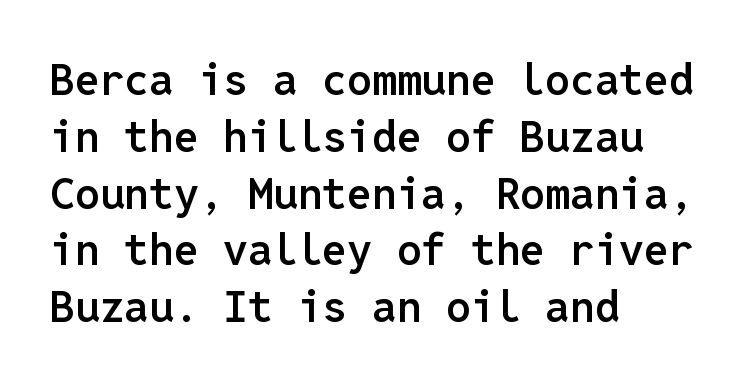
Q: Is the text bold? A: Semi-bold.
Q: Is the text italic (slanted)? A: No, it is upright.
Q: Is the typeface a serif or a sans-serif typeface? A: Sans-serif.
Q: Is the text underlined? A: No.
Q: How is the paragraph aligned? A: Left-aligned.
Q: Is the spacing between letters normal or unusually wide? A: Normal.
Q: Is the spacing between lines tight, normal or loose? A: Normal.
Q: Width (condensed, normal, or wide)? A: Normal.
Q: Stroke contrast? A: Low.
Q: x-height? A: Medium.
Q: Monospaced? A: Yes.
